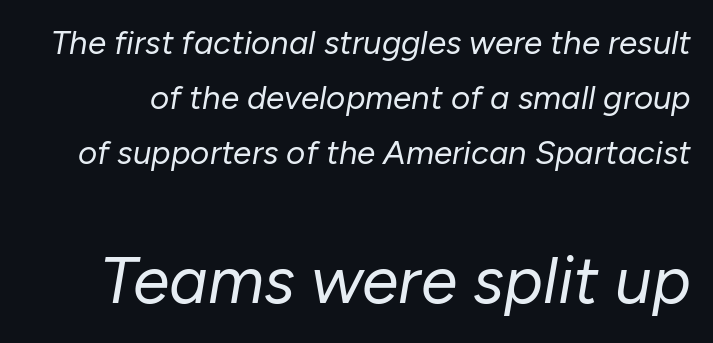
The image shows 66 px regular-weight type, italic (leaning right); set normal line spacing (1.67x), normal letter spacing, not underlined; the second (bottom) block is 2.0x larger; low stroke contrast and a medium x-height.
